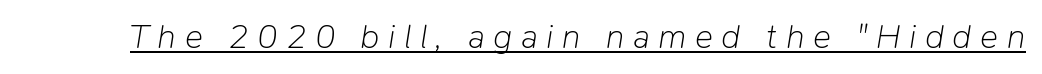
{"italic": "yes", "lean": "right", "slant_degrees": 9, "bold": "no", "weight": "light", "width": "normal", "stroke_contrast": "low", "x_height": "medium", "monospaced": "no", "underline": "yes", "letter_spacing": "wide", "letter_spacing_em": 0.25, "glyph_px": 34}
